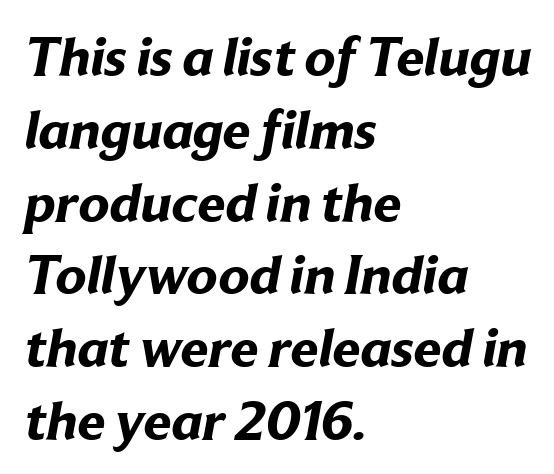
The image shows 56 px bold sans-serif type; set left-aligned, normal line spacing (1.3x), normal letter spacing, not underlined; low stroke contrast and a medium x-height.
